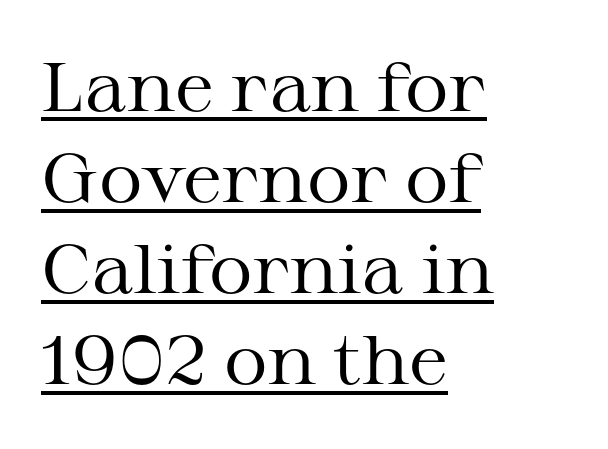
The image shows 68 px regular-weight, wide serif type, upright; set left-aligned, normal line spacing (1.34x), normal letter spacing, underlined; medium stroke contrast and a medium x-height.
